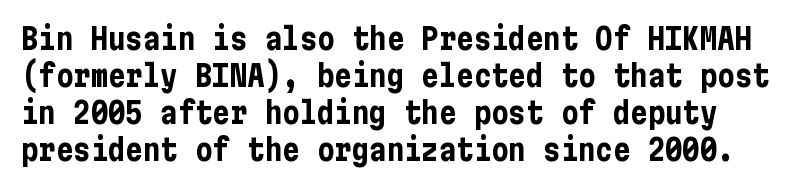
{"serif": "no", "italic": "no", "bold": "yes", "weight": "bold", "width": "condensed", "stroke_contrast": "low", "x_height": "medium", "underline": "no", "line_spacing": "normal", "line_spacing_ratio": 1.28, "letter_spacing": "normal", "letter_spacing_em": 0.0, "glyph_px": 29}
